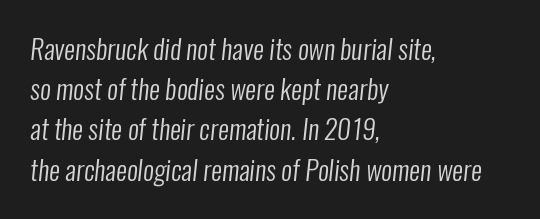
Q: Is the text bold? A: No.
Q: Is the text underlined? A: No.
Q: How is the paragraph aligned? A: Left-aligned.
Q: Is the spacing between letters normal or unusually wide? A: Normal.
Q: Is the spacing between lines tight, normal or loose? A: Normal.
